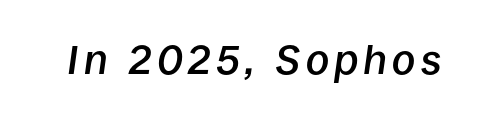
Caption: semibold face, moderately heavy strokes. Style check: oblique. Note the varied advance widths — an 'i' is clearly narrower than an 'm'. The zone under the glyphs is completely vacant.
